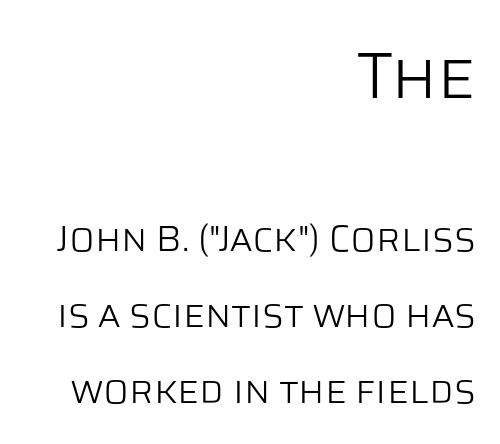
The image shows 65 px light sans-serif type, upright; set right-aligned, loose line spacing (2.05x), normal letter spacing, not underlined; the first (top) block is 1.76x larger; low stroke contrast and a large x-height.
